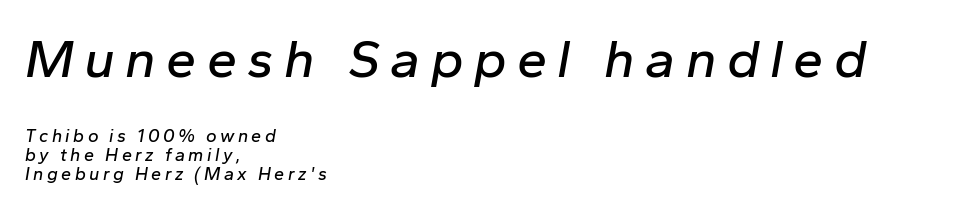
{"italic": "yes", "lean": "right", "slant_degrees": 10, "width": "normal", "stroke_contrast": "low", "x_height": "medium", "monospaced": "no", "underline": "no", "align": "left", "line_spacing": "tight", "line_spacing_ratio": 1.04, "larger_block": "first", "size_ratio": 3.0, "glyph_px": 54}
